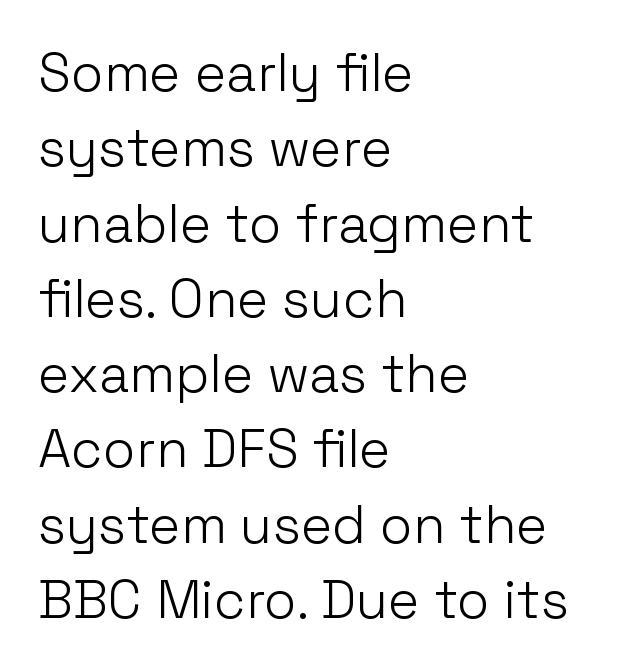
The image shows 53 px light sans-serif type, upright; set left-aligned, normal line spacing (1.42x), normal letter spacing, not underlined; low stroke contrast and a medium x-height.
